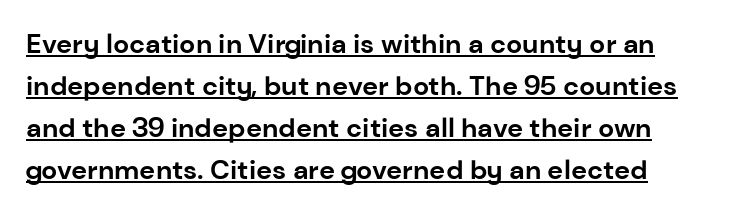
The image shows 27 px bold type, upright; set left-aligned, normal line spacing (1.56x), normal letter spacing, underlined.
